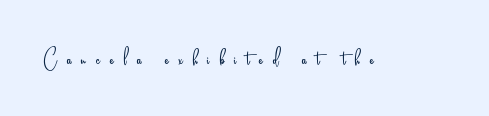
The image shows 27 px text type; set unusually wide letter spacing (+0.37 em), not underlined.
